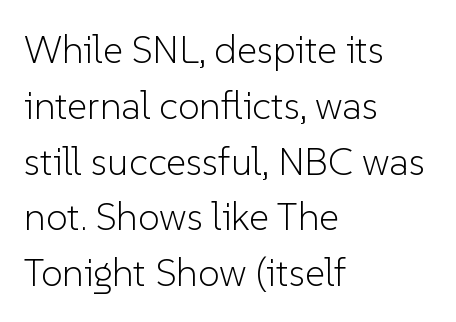
{"serif": "no", "italic": "no", "bold": "no", "weight": "light", "width": "normal", "stroke_contrast": "low", "x_height": "medium", "monospaced": "no", "underline": "no", "align": "left", "line_spacing": "normal", "line_spacing_ratio": 1.43, "letter_spacing": "normal", "letter_spacing_em": 0.0, "glyph_px": 39}
